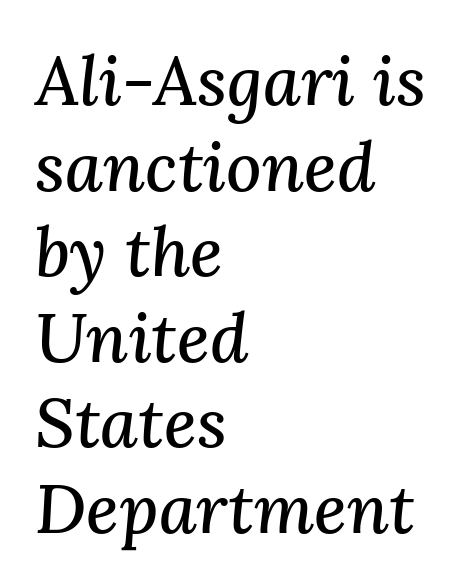
The image shows 69 px serif type, italic (leaning right); set left-aligned, line spacing 1.24x, normal letter spacing, not underlined; medium stroke contrast and a medium x-height.
